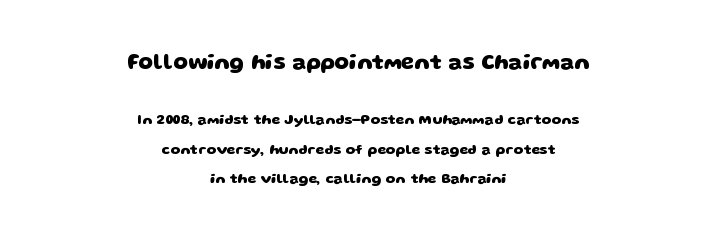
The image shows 21 px bold type; set centered, loose line spacing (2.08x), normal letter spacing, not underlined; the first (top) block is 1.5x larger.
